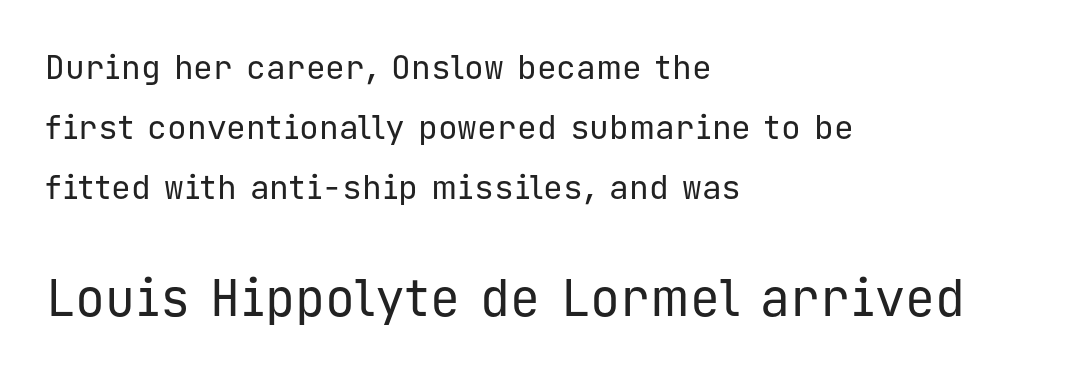
Q: Is the text bold? A: No.
Q: Is the text italic (slanted)? A: No, it is upright.
Q: Is the typeface a serif or a sans-serif typeface? A: Sans-serif.
Q: Is the text underlined? A: No.
Q: How is the paragraph aligned? A: Left-aligned.
Q: Is the spacing between letters normal or unusually wide? A: Normal.
Q: Which block of text is set in a larger size, the first (top) or the second (bottom)? A: The second (bottom) one.
Q: Width (condensed, normal, or wide)? A: Normal.
Q: Stroke contrast? A: Low.
Q: x-height? A: Medium.
Q: Monospaced? A: Yes.
